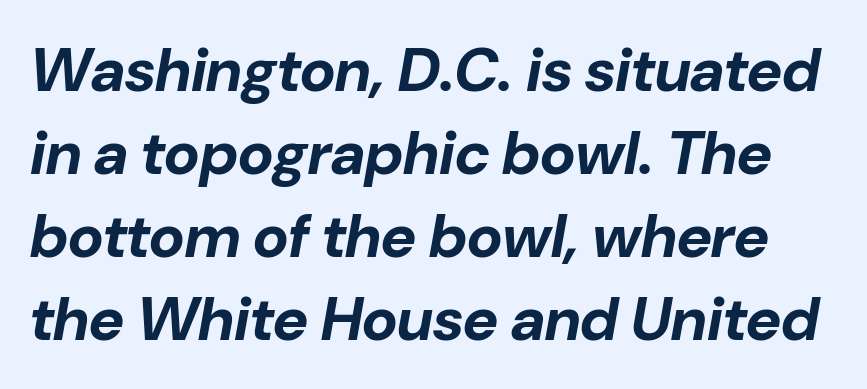
{"italic": "yes", "lean": "right", "slant_degrees": 10, "bold": "yes", "weight": "bold", "width": "normal", "stroke_contrast": "low", "x_height": "medium", "monospaced": "no", "underline": "no", "line_spacing": "normal", "line_spacing_ratio": 1.36, "letter_spacing": "normal", "letter_spacing_em": 0.0, "glyph_px": 61}
